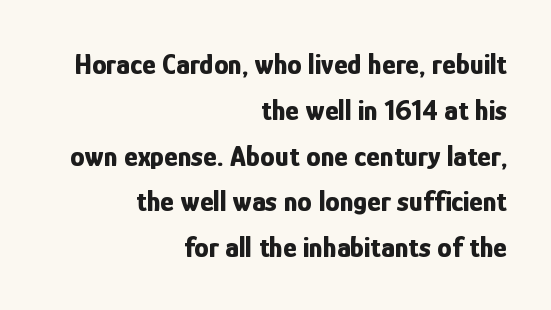
{"serif": "no", "italic": "no", "bold": "yes", "weight": "bold", "width": "condensed", "stroke_contrast": "low", "x_height": "medium", "monospaced": "no", "underline": "no", "align": "right", "line_spacing": "normal", "line_spacing_ratio": 1.58, "letter_spacing": "normal", "letter_spacing_em": 0.0, "glyph_px": 29}
